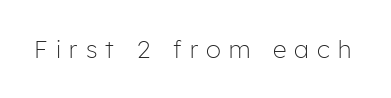
Q: Is the text bold? A: No.
Q: Is the text italic (slanted)? A: No, it is upright.
Q: Is the text underlined? A: No.
Q: Is the spacing between letters normal or unusually wide? A: Unusually wide.
